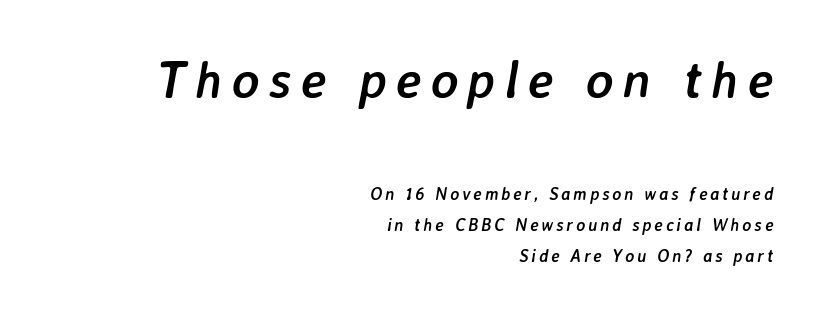
{"italic": "yes", "lean": "right", "slant_degrees": 7, "bold": "yes", "weight": "semibold", "width": "normal", "stroke_contrast": "low", "x_height": "medium", "monospaced": "no", "underline": "no", "align": "right", "line_spacing_ratio": 1.83, "larger_block": "first", "size_ratio": 3.06, "glyph_px": 52}
